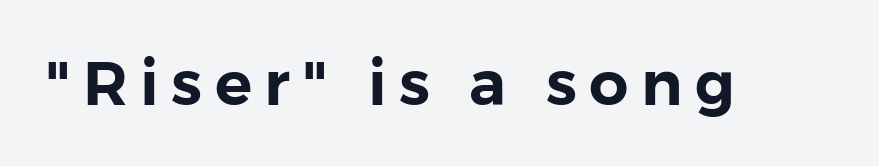
Do the characters align in a grid? No, the font is proportional. Each letter's strokes conclude bluntly, with no projecting serifs. Does extra space separate the letters? Yes, quite a lot of it. Posture: vertical. The zone under the glyphs is completely vacant.
